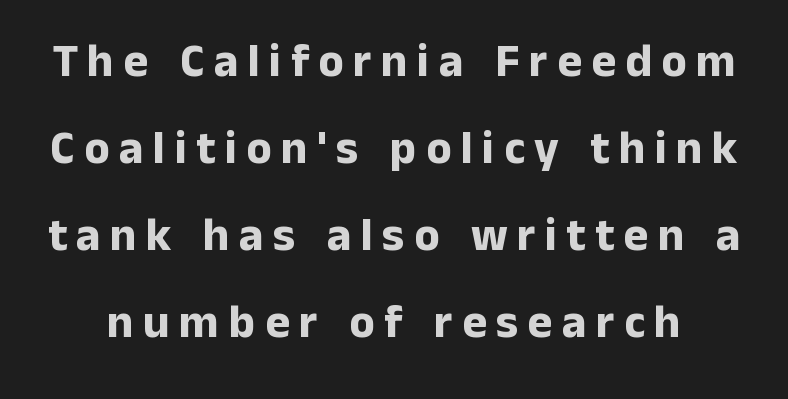
{"serif": "no", "italic": "no", "bold": "yes", "weight": "bold", "width": "normal", "stroke_contrast": "low", "x_height": "medium", "monospaced": "no", "underline": "no", "line_spacing_ratio": 1.85, "letter_spacing": "wide", "letter_spacing_em": 0.2, "glyph_px": 47}
